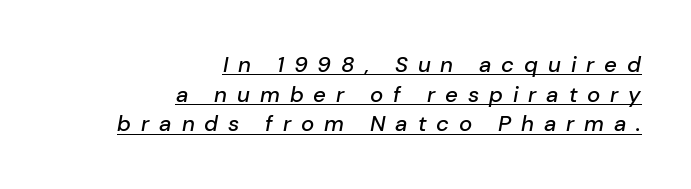
The image shows 22 px text type, italic (leaning right); set right-aligned, normal line spacing (1.35x), unusually wide letter spacing (+0.45 em), underlined.
